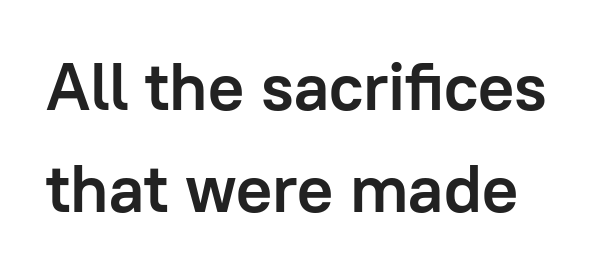
The image shows 67 px semibold sans-serif type, upright; set normal line spacing (1.52x), normal letter spacing, not underlined; low stroke contrast and a medium x-height.
